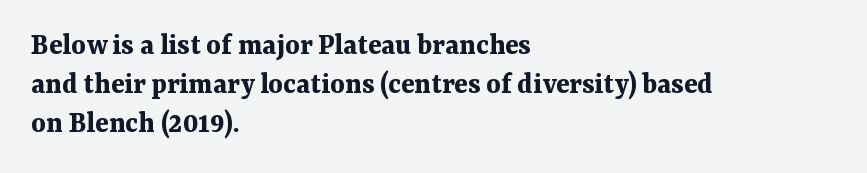
The strip under each line holds only bare page. Is there much room between lines? A standard amount, neither cramped nor airy. The letters advance in unequal steps, a hallmark of proportional type. This is roman type, the default non-slanted kind. A full-strength bold gives these letters their thick strokes. Short note: letters normally spaced.
